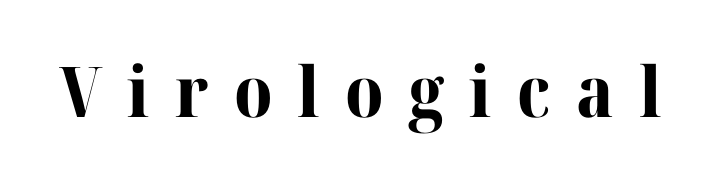
{"serif": "yes", "italic": "no", "bold": "yes", "weight": "bold", "width": "normal", "stroke_contrast": "high", "x_height": "medium", "monospaced": "no", "underline": "no", "letter_spacing": "wide", "letter_spacing_em": 0.36, "glyph_px": 70}
